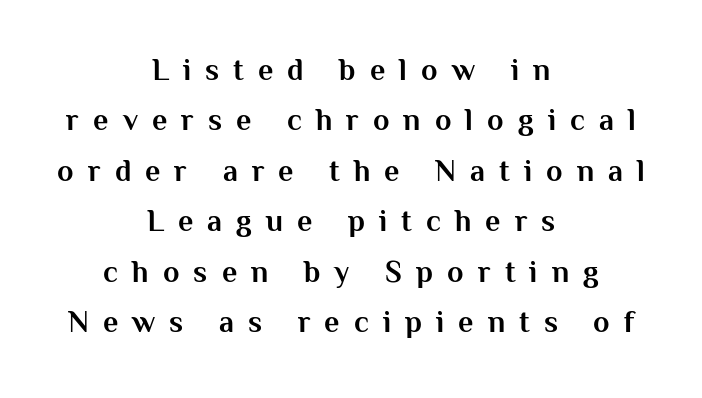
{"serif": "no", "italic": "no", "bold": "yes", "weight": "bold", "width": "normal", "stroke_contrast": "medium", "x_height": "medium", "monospaced": "no", "underline": "no", "align": "center", "line_spacing": "normal", "line_spacing_ratio": 1.68, "letter_spacing": "wide", "letter_spacing_em": 0.47, "glyph_px": 30}
